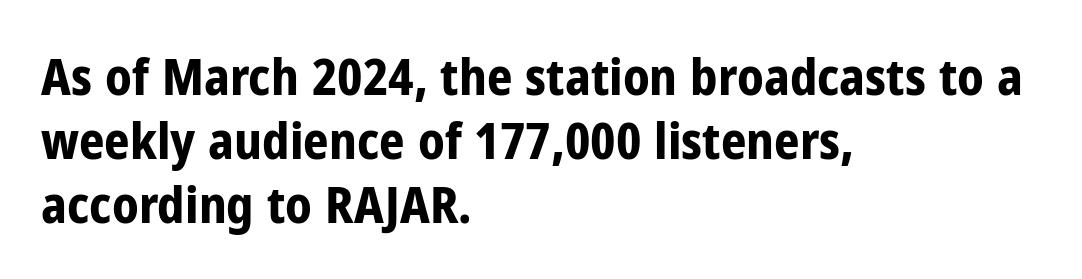
Any mark beneath the type? The region is blank. Do the characters align in a grid? No, the font is proportional. Is the type bold? Yes — the strokes are clearly thick and heavy. This is sans-serif lettering, the kind often seen on screens and signage. Regular leading.
